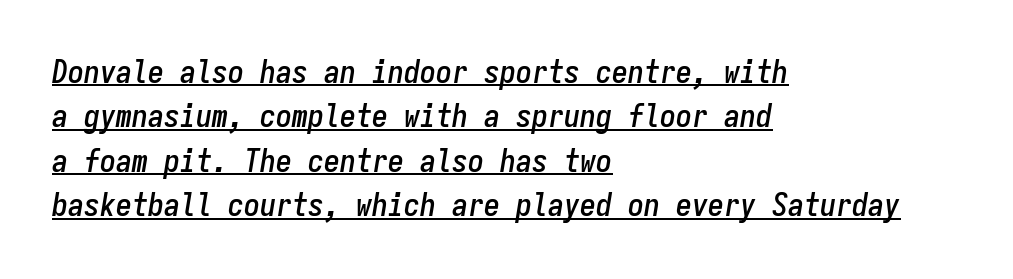
Q: Is the text italic (slanted)? A: Yes, it leans right by about 9 degrees.
Q: Is the text underlined? A: Yes.
Q: How is the paragraph aligned? A: Left-aligned.
Q: Is the spacing between letters normal or unusually wide? A: Normal.
Q: Is the spacing between lines tight, normal or loose? A: Normal.
Q: Width (condensed, normal, or wide)? A: Condensed.
Q: Stroke contrast? A: Low.
Q: x-height? A: Medium.
Q: Monospaced? A: Yes.
